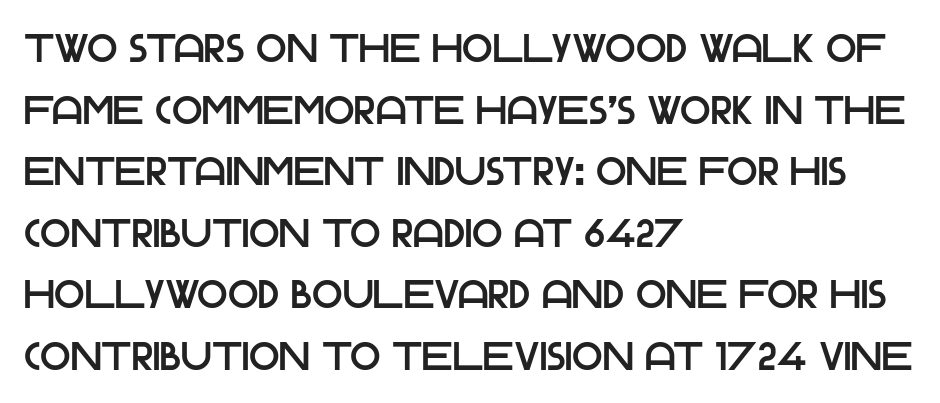
The letters sit at their default tracking, neither squeezed nor spread. The rendering uses natural spacing where letterforms have individual widths. A roman cut, with each character standing at attention. Underlining? Definitely not there. Line beginnings align vertically; line endings do not.
